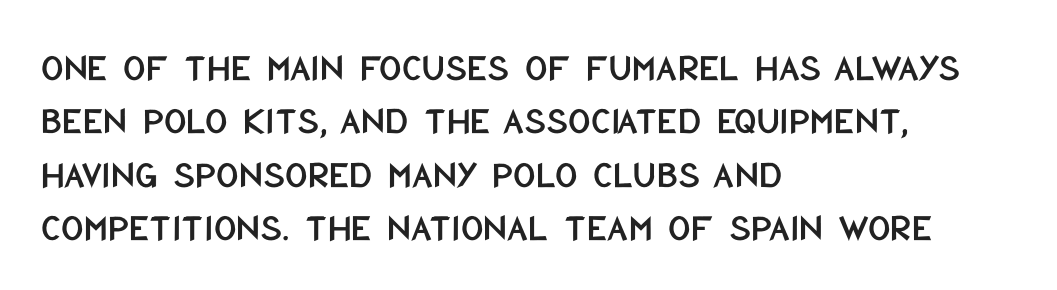
The image shows 39 px condensed sans-serif type, upright; set left-aligned, normal line spacing (1.37x), normal letter spacing, not underlined; low stroke contrast and a large x-height.
